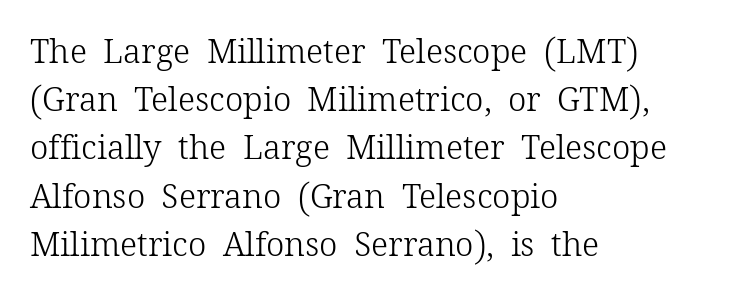
The characters display serif detailing at their extremities. These lines are rendered in a variable-pitch font. You could call the tracking neutral — neither tight nor loose. Descenders are the only things crossing below the line. You can tell it's not italic because the verticals are truly vertical. Each line starts at the same left margin while the right side varies.
